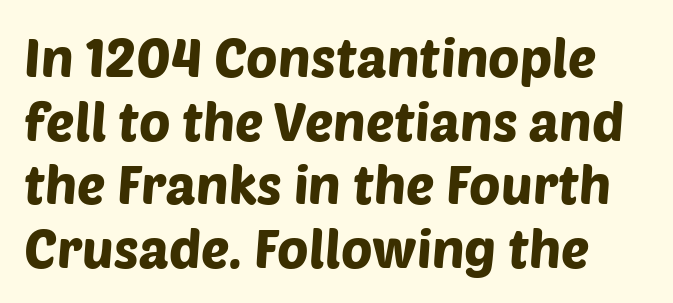
You could call the tracking neutral — neither tight nor loose. Character widths vary here, with narrow letters taking less room than wide ones. Letters rest on an invisible, unmarked baseline. No feet cap the strokes, marking this as sans-serif type.
